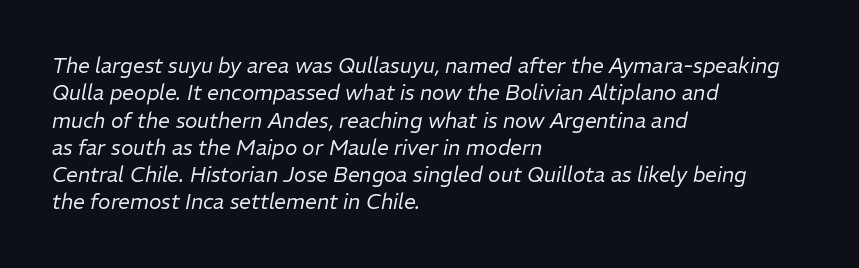
Reading down the column, the eye jumps a familiar distance to each next line. In CSS terms this would be text-align: left. There's an unmistakable incline to the writing here. The gaps between neighbouring characters are ordinary and unremarkable. The zone under the glyphs is completely vacant.
